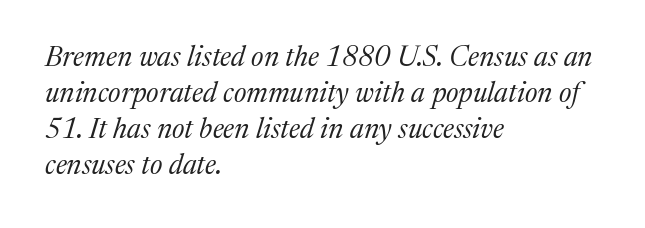
This rendering uses left alignment, leaving the right contour irregular. Unbolded letterforms with no extra heft. The letters are slanted; this is an italic face. How are the letters spaced? Ordinarily, with no added tracking. How would I describe the line gaps? Plain and ordinary. Here the designer chose a conventional face with non-uniform glyph widths.
